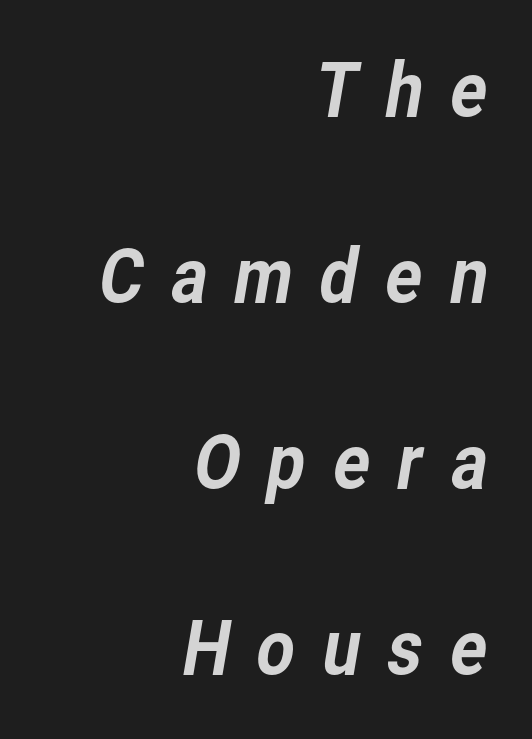
Q: Is the typeface a serif or a sans-serif typeface? A: Sans-serif.
Q: Is the text underlined? A: No.
Q: How is the paragraph aligned? A: Right-aligned.
Q: Is the spacing between letters normal or unusually wide? A: Unusually wide.
Q: Is the spacing between lines tight, normal or loose? A: Loose.
Q: Width (condensed, normal, or wide)? A: Normal.
Q: Stroke contrast? A: Low.
Q: x-height? A: Medium.
Q: Monospaced? A: No.
